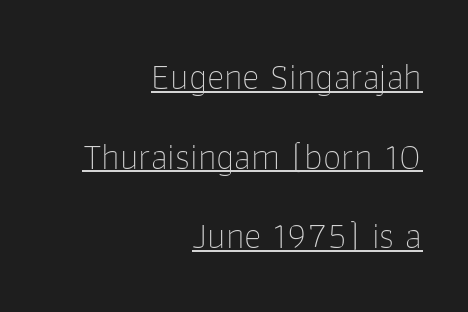
{"serif": "no", "italic": "no", "bold": "no", "weight": "thin", "width": "normal", "stroke_contrast": "low", "x_height": "medium", "monospaced": "no", "underline": "yes", "align": "right", "line_spacing": "loose", "line_spacing_ratio": 2.15, "letter_spacing": "normal", "letter_spacing_em": 0.0, "glyph_px": 37}
